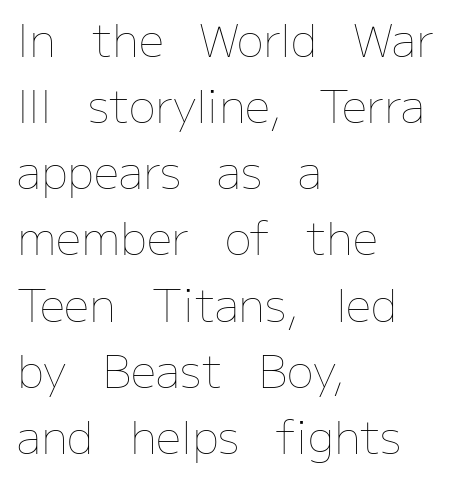
The image shows 45 px thin type, upright; set left-aligned, normal line spacing (1.47x), normal letter spacing, not underlined; low stroke contrast and a medium x-height.
